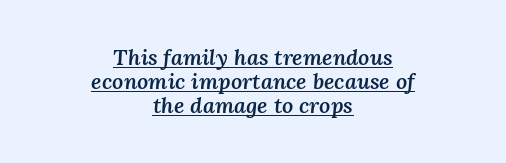
{"italic": "yes", "lean": "right", "slant_degrees": 3, "bold": "semi", "underline": "yes", "align": "center", "line_spacing": "tight", "line_spacing_ratio": 1.1, "letter_spacing": "normal", "letter_spacing_em": 0.0, "glyph_px": 22}
